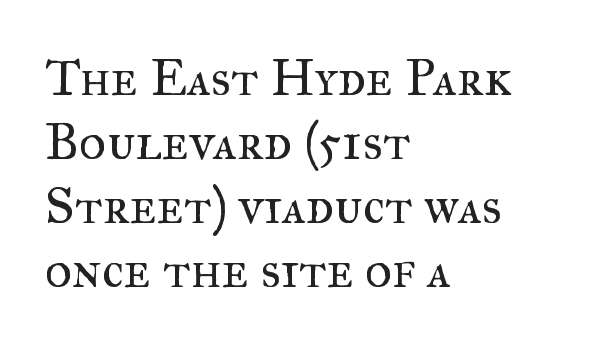
The image shows 52 px regular-weight serif type, upright; set left-aligned, line spacing 1.23x, normal letter spacing, not underlined; medium stroke contrast and a small x-height.
